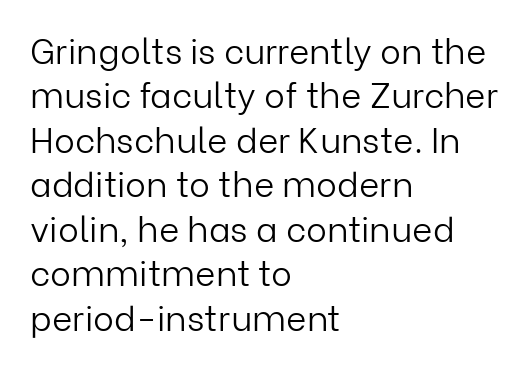
Q: Is the text bold? A: No.
Q: Is the text italic (slanted)? A: No, it is upright.
Q: Is the typeface a serif or a sans-serif typeface? A: Sans-serif.
Q: Is the text underlined? A: No.
Q: How is the paragraph aligned? A: Left-aligned.
Q: Is the spacing between letters normal or unusually wide? A: Normal.
Q: Is the spacing between lines tight, normal or loose? A: Normal.
Q: Width (condensed, normal, or wide)? A: Normal.
Q: Stroke contrast? A: Low.
Q: x-height? A: Medium.
Q: Monospaced? A: No.
